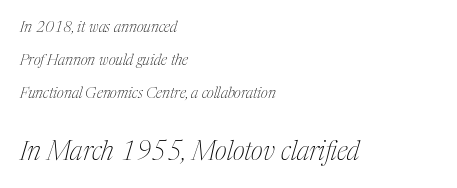
Q: Is the text bold? A: No.
Q: Is the text italic (slanted)? A: Yes, it leans right by about 17 degrees.
Q: Is the text underlined? A: No.
Q: How is the paragraph aligned? A: Left-aligned.
Q: Is the spacing between letters normal or unusually wide? A: Normal.
Q: Is the spacing between lines tight, normal or loose? A: Loose.
Q: Which block of text is set in a larger size, the first (top) or the second (bottom)? A: The second (bottom) one.
